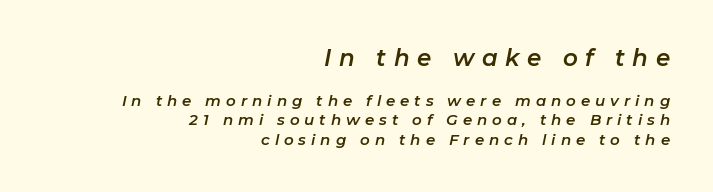
{"italic": "yes", "lean": "right", "slant_degrees": 11, "underline": "no", "align": "right", "line_spacing": "normal", "line_spacing_ratio": 1.29, "letter_spacing": "wide", "letter_spacing_em": 0.33, "larger_block": "first", "size_ratio": 1.53, "glyph_px": 23}
